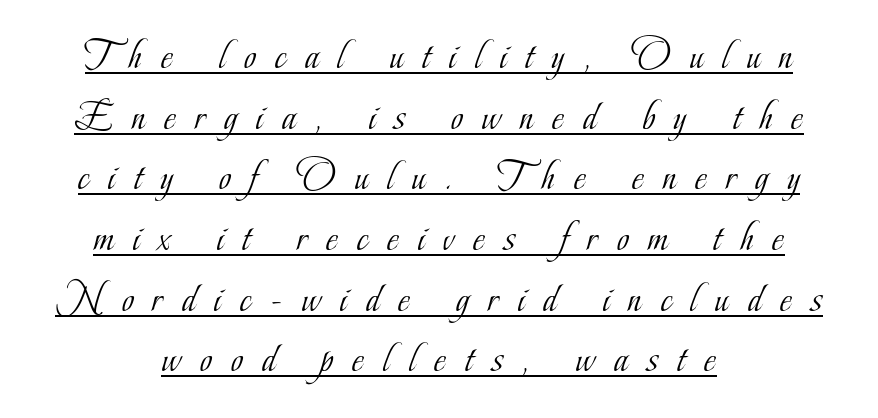
Reading down the column, the eye jumps a familiar distance to each next line. The compositor balanced each line on the midline. Does the type have serifs? Yes, each stem ends in a small foot. How are the letters spaced? Widely, with obvious added tracking. The font is comparable to plain body text, perhaps lighter. The lettering is marked with a stroke running underneath it.
